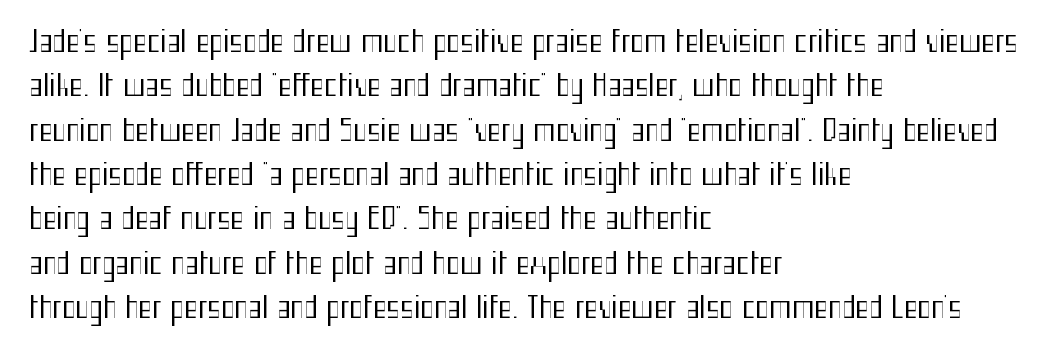
{"serif": "no", "italic": "no", "bold": "no", "weight": "regular", "width": "condensed", "stroke_contrast": "medium", "x_height": "medium", "monospaced": "no", "underline": "no", "align": "left", "line_spacing": "normal", "line_spacing_ratio": 1.53, "letter_spacing": "normal", "letter_spacing_em": 0.0, "glyph_px": 29}
